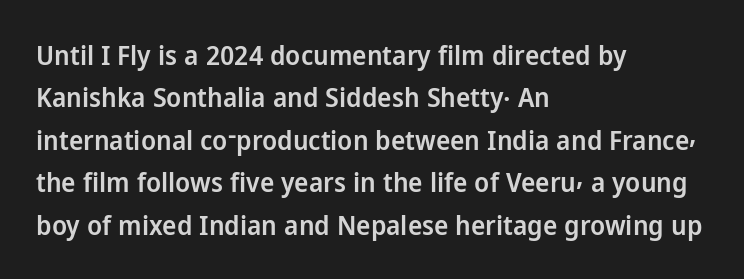
The image shows 27 px text type, upright; set left-aligned, normal line spacing (1.57x), normal letter spacing, not underlined.
